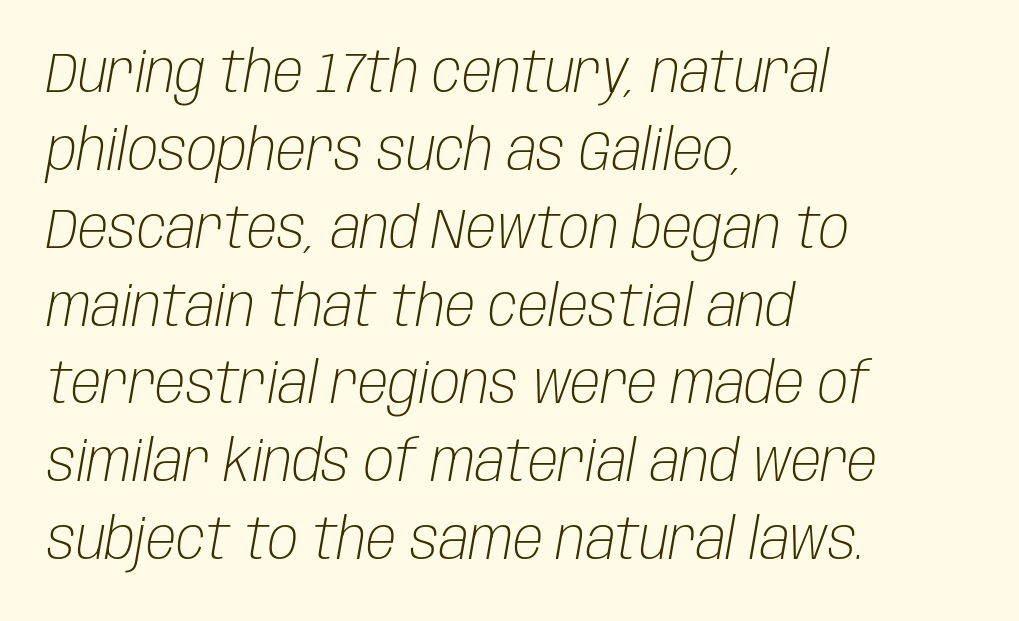
{"italic": "yes", "lean": "right", "slant_degrees": 10, "bold": "no", "weight": "light", "width": "condensed", "stroke_contrast": "low", "x_height": "large", "monospaced": "no", "underline": "no", "align": "left", "line_spacing": "normal", "line_spacing_ratio": 1.39, "letter_spacing": "normal", "letter_spacing_em": 0.0, "glyph_px": 56}
